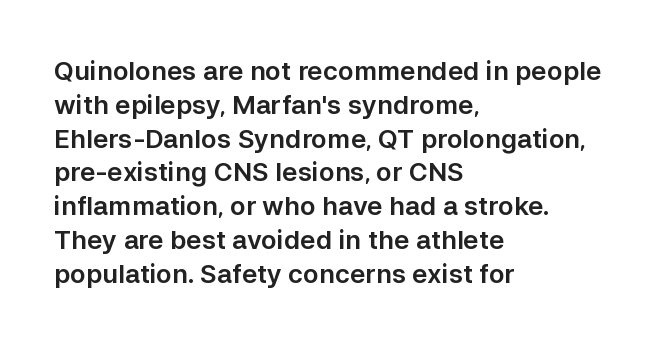
The ragged edge is on the right, which tells us the setting is flush left. How would I describe the line gaps? Plain and ordinary. This is the regular roman posture of the typeface. Only glyphs here, with clear space below each row.
